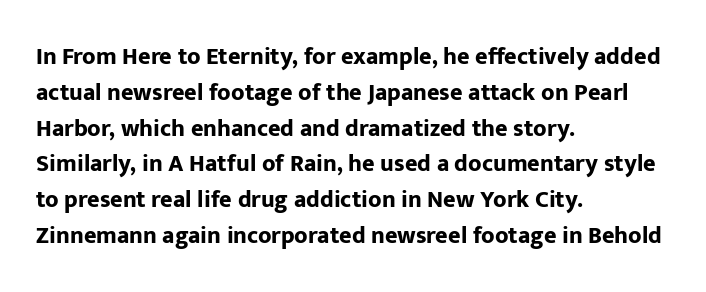
{"italic": "no", "bold": "yes", "underline": "no", "align": "left", "line_spacing": "normal", "line_spacing_ratio": 1.49, "letter_spacing": "normal", "letter_spacing_em": 0.0, "glyph_px": 24}
